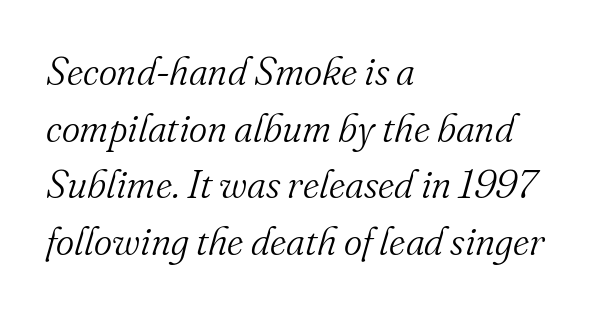
The image shows 39 px light serif type, italic (leaning right); set left-aligned, normal line spacing (1.45x), normal letter spacing, not underlined; medium stroke contrast and a small x-height.
